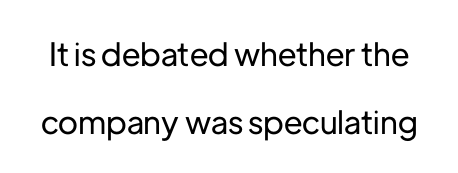
The image shows 32 px sans-serif type, upright; set loose line spacing (2.12x), normal letter spacing, not underlined; low stroke contrast and a medium x-height.
